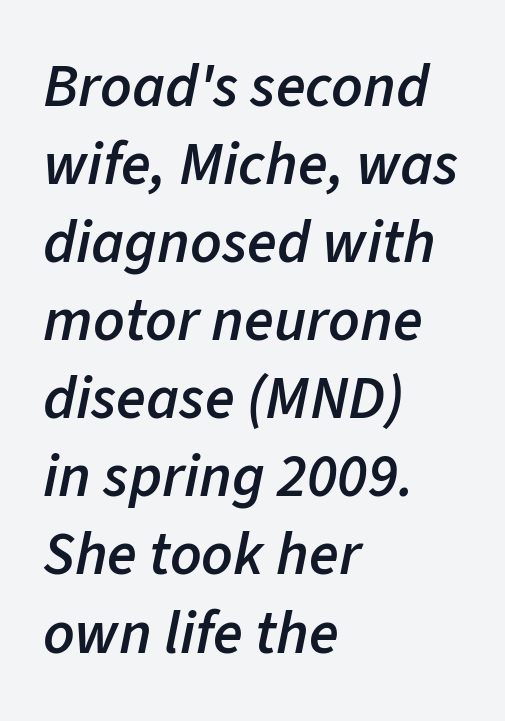
{"italic": "yes", "lean": "right", "slant_degrees": 11, "bold": "semi", "weight": "semibold", "width": "normal", "stroke_contrast": "low", "x_height": "medium", "monospaced": "no", "underline": "no", "align": "left", "line_spacing": "normal", "line_spacing_ratio": 1.28, "letter_spacing": "normal", "letter_spacing_em": 0.0, "glyph_px": 61}
